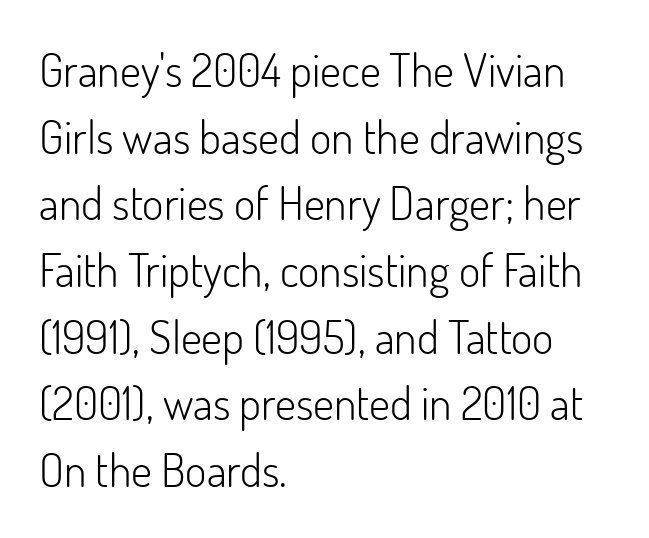
Nothing sits at the stroke ends, so this counts as sans-serif. Honestly, there is no underline to notice here at all. Is this a heavy cut? Hardly; it is regular or lighter. The lettering stays uniformly vertical, giving the passage a roman look. The face used here is rendered with its standard letterfit.
